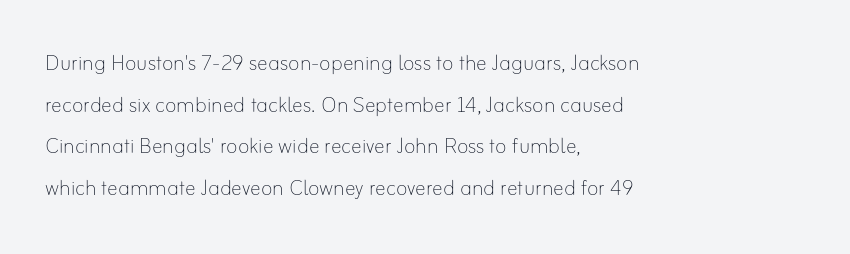
Q: Is the text bold? A: No.
Q: Is the text italic (slanted)? A: No, it is upright.
Q: Is the text underlined? A: No.
Q: How is the paragraph aligned? A: Left-aligned.
Q: Is the spacing between letters normal or unusually wide? A: Normal.
Q: Is the spacing between lines tight, normal or loose? A: Normal.
